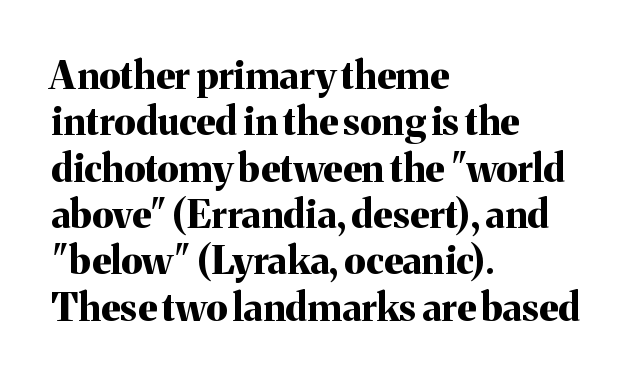
The sample has been set heavy, in full bold. When letters stand straight like this, we call the style roman or upright. The passage is arranged the way most books set body copy — flush left. Note: serifs present on the glyphs. The strip under each line holds only bare page.
